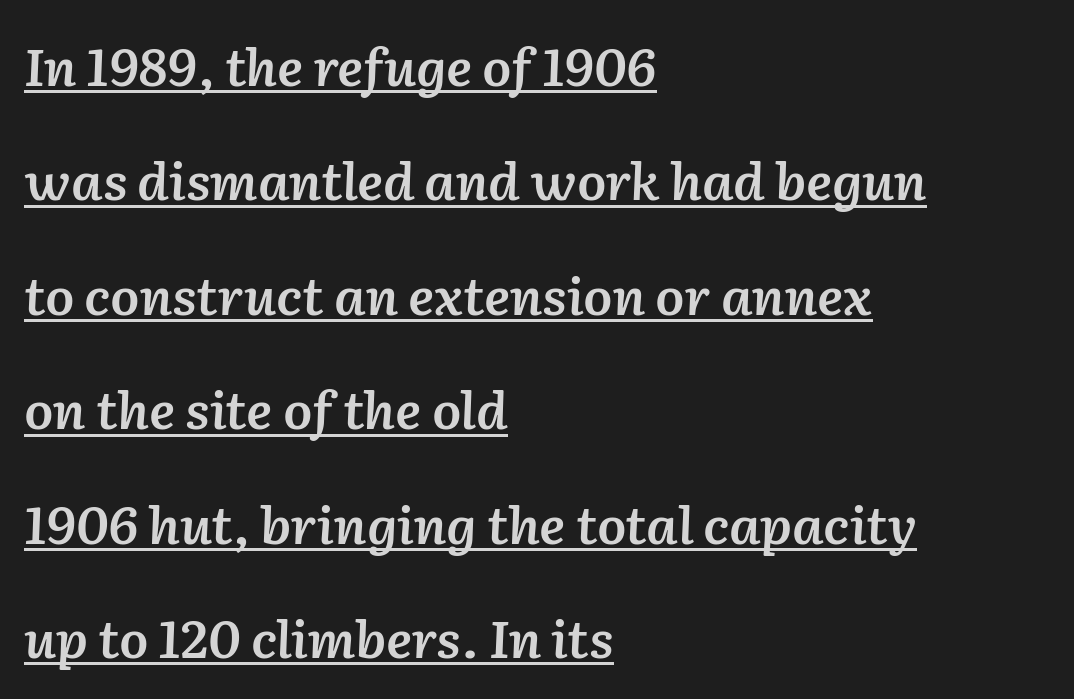
{"italic": "yes", "lean": "right", "slant_degrees": 2, "bold": "semi", "weight": "semibold", "width": "normal", "stroke_contrast": "low", "x_height": "medium", "monospaced": "no", "underline": "yes", "align": "left", "line_spacing": "loose", "line_spacing_ratio": 2.2, "letter_spacing": "normal", "letter_spacing_em": 0.0, "glyph_px": 52}
